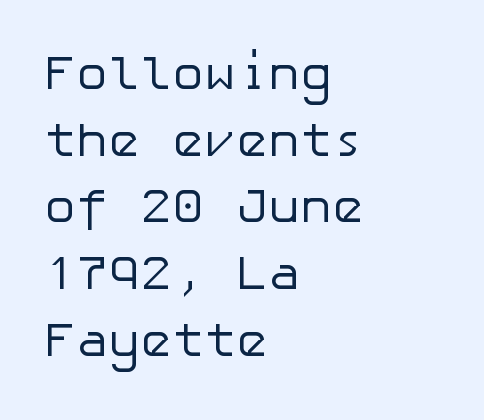
The image shows 48 px regular-weight sans-serif type, upright; set left-aligned, normal line spacing (1.39x), normal letter spacing, not underlined; low stroke contrast and a medium x-height.
